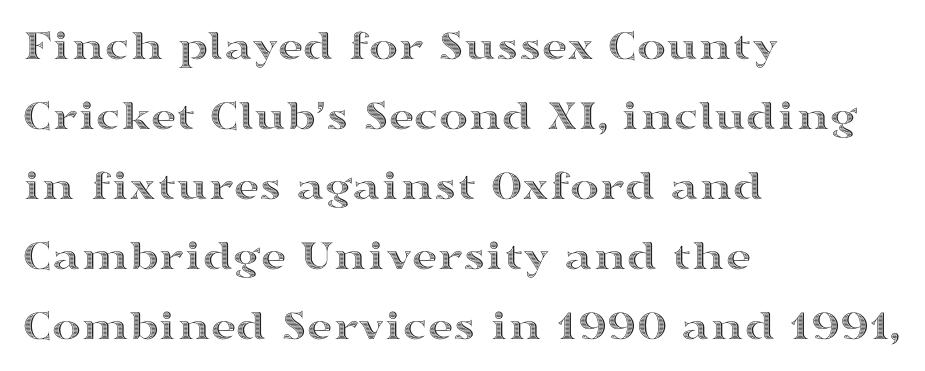
The image shows 44 px wide type, upright; set left-aligned, normal line spacing (1.59x), normal letter spacing, not underlined; a medium x-height.
